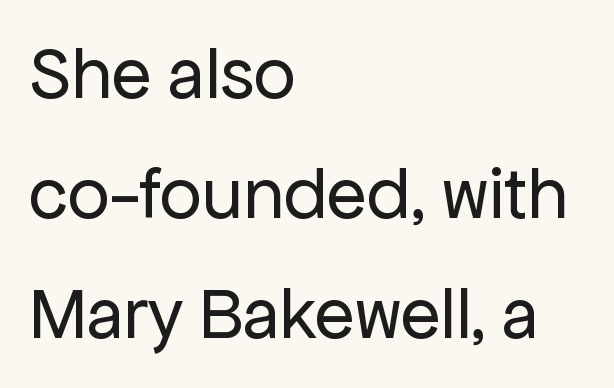
Q: Is the text bold? A: No.
Q: Is the text italic (slanted)? A: No, it is upright.
Q: Is the typeface a serif or a sans-serif typeface? A: Sans-serif.
Q: Is the text underlined? A: No.
Q: How is the paragraph aligned? A: Left-aligned.
Q: Is the spacing between letters normal or unusually wide? A: Normal.
Q: Is the spacing between lines tight, normal or loose? A: Normal.
Q: Width (condensed, normal, or wide)? A: Normal.
Q: Stroke contrast? A: Low.
Q: x-height? A: Medium.
Q: Monospaced? A: No.
